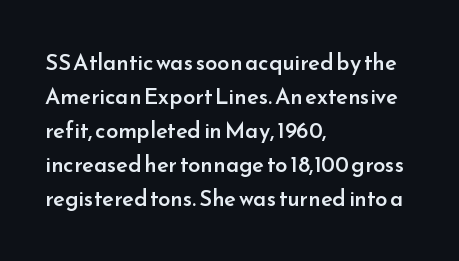
The image shows 22 px text type, upright; set left-aligned, normal line spacing (1.55x), normal letter spacing, not underlined.
